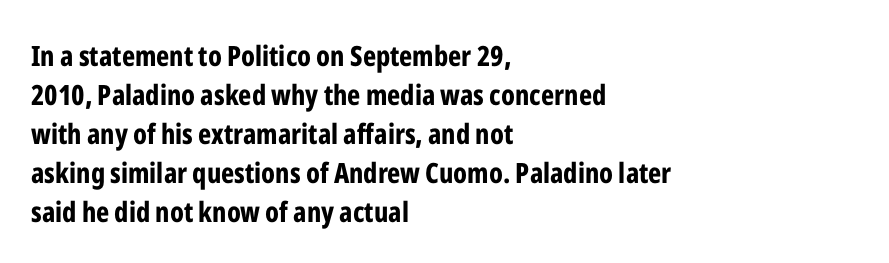
{"serif": "no", "italic": "no", "bold": "yes", "weight": "bold", "width": "condensed", "stroke_contrast": "low", "x_height": "medium", "monospaced": "no", "underline": "no", "align": "left", "line_spacing": "normal", "line_spacing_ratio": 1.39, "letter_spacing": "normal", "letter_spacing_em": 0.0, "glyph_px": 28}
